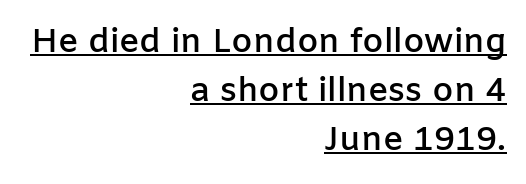
Q: Is the text bold? A: Semi-bold.
Q: Is the text italic (slanted)? A: No, it is upright.
Q: Is the typeface a serif or a sans-serif typeface? A: Sans-serif.
Q: Is the text underlined? A: Yes.
Q: How is the paragraph aligned? A: Right-aligned.
Q: Is the spacing between letters normal or unusually wide? A: Normal.
Q: Is the spacing between lines tight, normal or loose? A: Normal.
Q: Width (condensed, normal, or wide)? A: Normal.
Q: Stroke contrast? A: Low.
Q: x-height? A: Medium.
Q: Monospaced? A: No.
